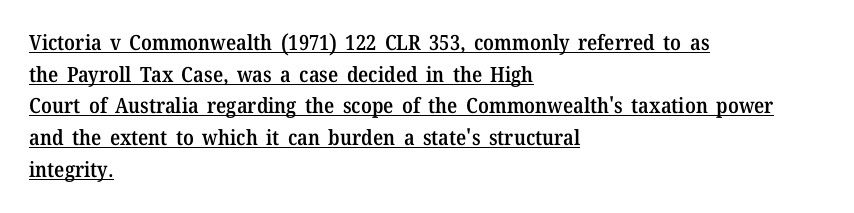
The lettering stays uniformly vertical, giving the passage a roman look. The face used here appears with an underline applied. Nobody touched the tracking dial on this one. A classic flush-left, rag-right setting is used for this passage. The space between consecutive lines is moderate. Look at the stroke-to-counter ratio: somewhat heavy, a semibold.
